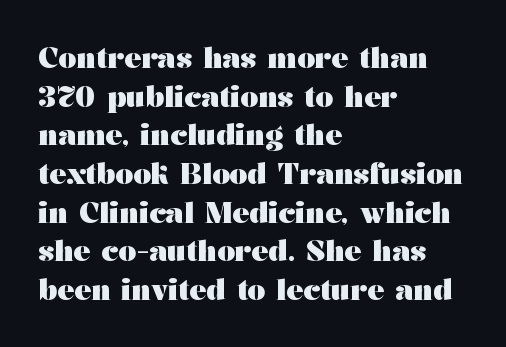
The image shows 28 px heavy, wide serif type, upright; set left-aligned, normal line spacing (1.38x), normal letter spacing, not underlined; medium stroke contrast and a medium x-height.
